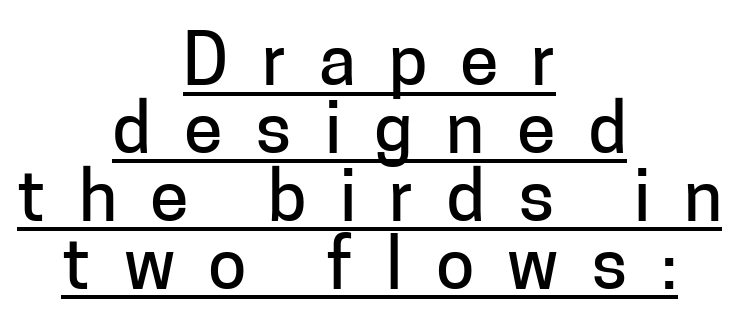
These lines are rendered in a variable-pitch font. Cramped leading. What decoration does the sample have? An underline. A centered setting, common on invitations and titles, is used for this passage.
